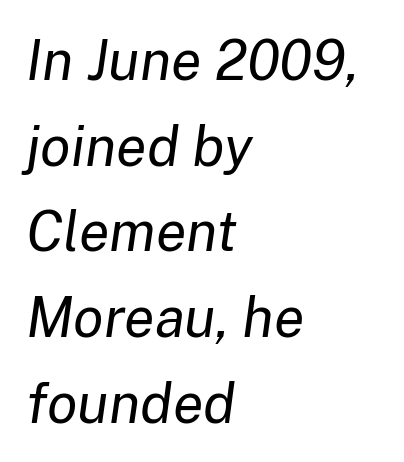
The image shows 56 px regular-weight type, italic (leaning right); set left-aligned, normal line spacing (1.53x), normal letter spacing, not underlined; low stroke contrast and a medium x-height.
